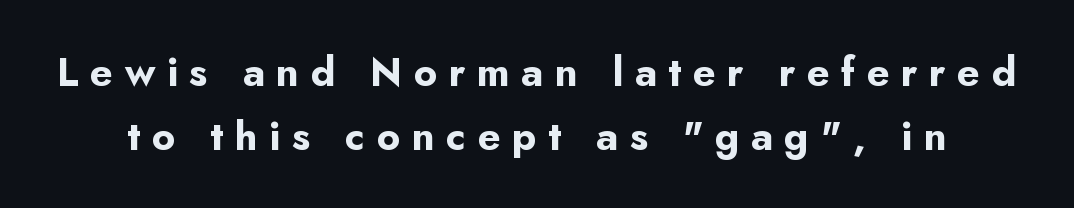
If you drew a line through each stem, it would be perfectly vertical. Compared with typical paragraphs, the rows here are spaced about the same. Glance below the letters and you will spot only blank space. The typeface chosen for these lines omits serifs. Characters follow at a spacing far wider than the type designer built in.
